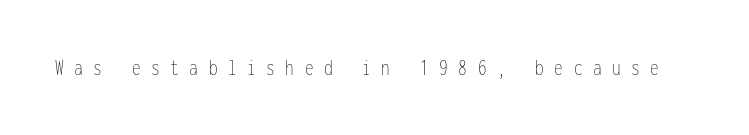
{"italic": "no", "bold": "no", "underline": "no", "letter_spacing": "wide", "letter_spacing_em": 0.46, "glyph_px": 23}
